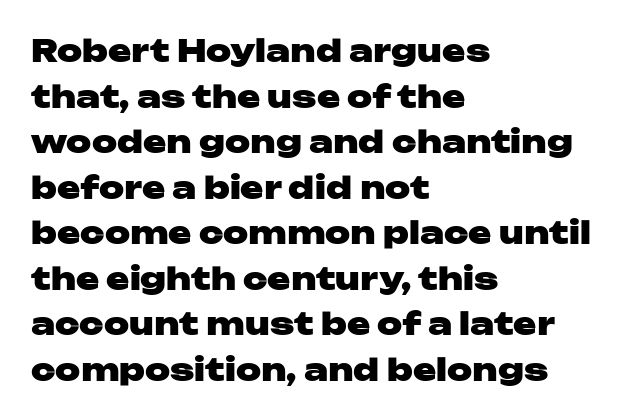
The image shows 31 px heavy, wide sans-serif type, upright; set left-aligned, normal line spacing (1.47x), normal letter spacing, not underlined; low stroke contrast and a medium x-height.
